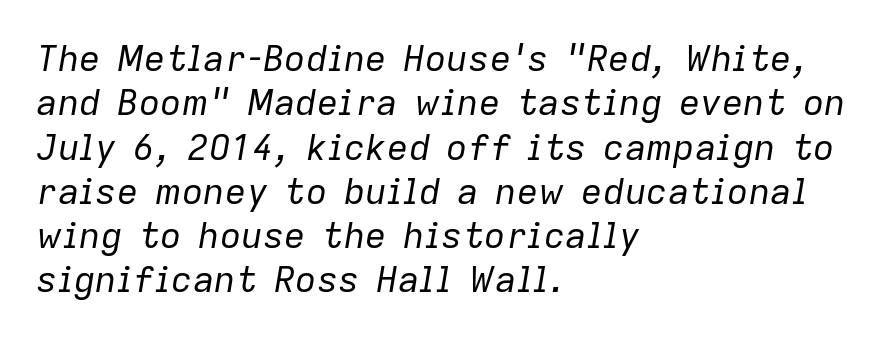
{"italic": "yes", "lean": "right", "slant_degrees": 9, "bold": "no", "weight": "regular", "width": "normal", "stroke_contrast": "low", "x_height": "medium", "monospaced": "no", "underline": "no", "align": "left", "line_spacing_ratio": 1.23, "letter_spacing": "normal", "letter_spacing_em": 0.0, "glyph_px": 36}
